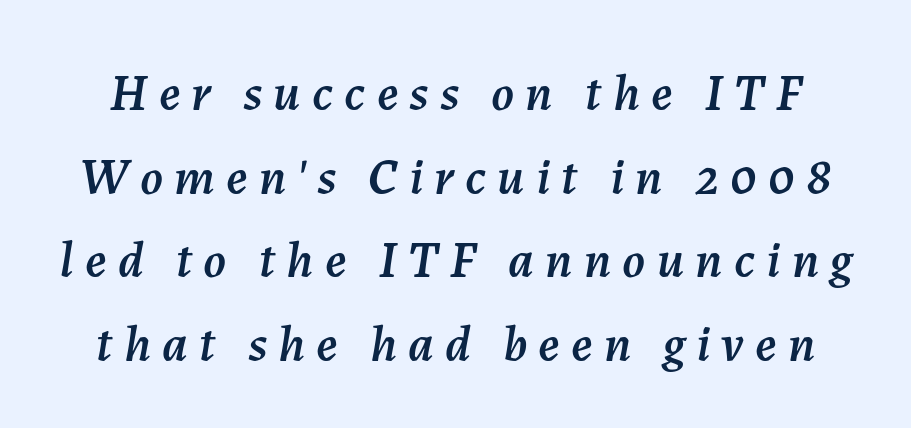
{"italic": "yes", "lean": "right", "slant_degrees": 7, "width": "normal", "stroke_contrast": "medium", "x_height": "medium", "monospaced": "no", "underline": "no", "line_spacing": "normal", "line_spacing_ratio": 1.64, "letter_spacing": "wide", "letter_spacing_em": 0.22, "glyph_px": 51}
